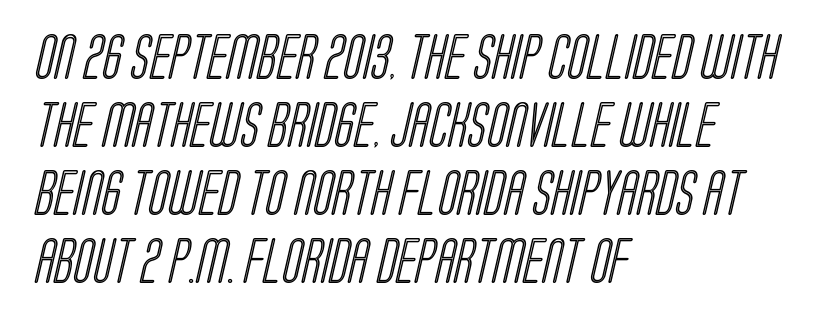
{"width": "condensed", "x_height": "large", "monospaced": "no", "underline": "no", "align": "left", "line_spacing": "normal", "line_spacing_ratio": 1.51, "letter_spacing": "normal", "letter_spacing_em": 0.0, "glyph_px": 45}
